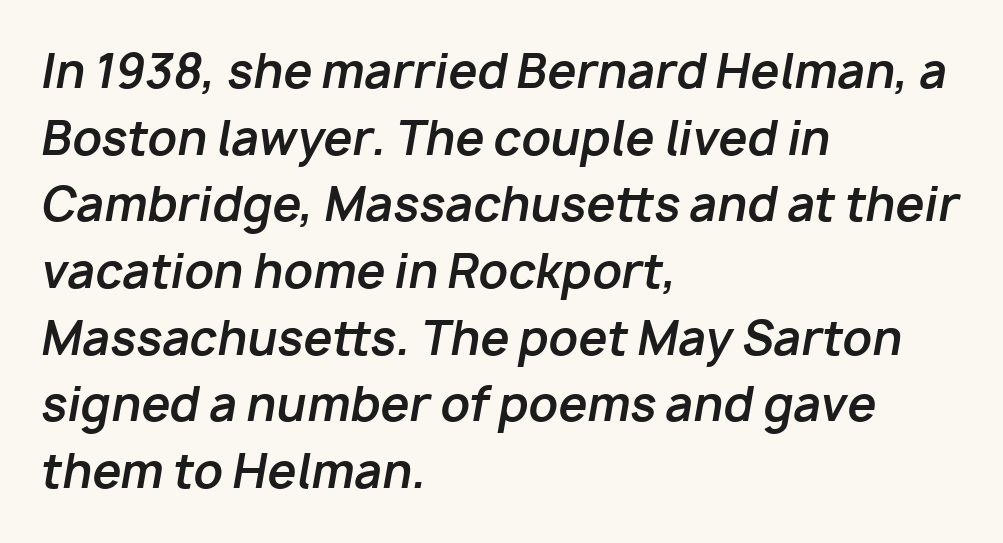
On the weight axis this lands at bold, roughly 700. The vertical gap from one line to the next is medium. The letters advance in unequal steps, a hallmark of proportional type. The space directly below the letters is spotless. A classic flush-left, rag-right setting is used for this passage. The tracking reads as untouched default to a designer's eye.
